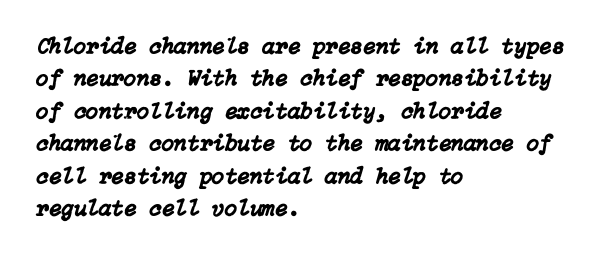
Lines of text with bare space underneath. Leading matches the norm, producing a regular column. The whole block is typeset with a tilt. A typesetter would call this zero additional tracking.
